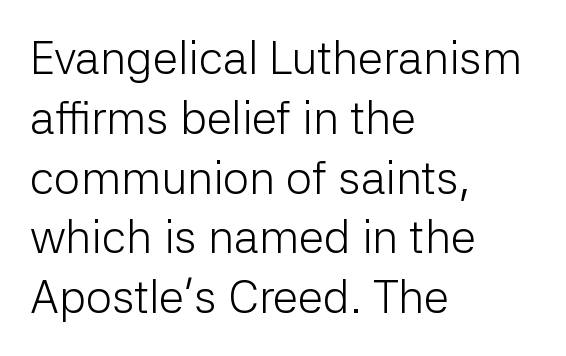
Q: Is the text bold? A: No.
Q: Is the text italic (slanted)? A: No, it is upright.
Q: Is the typeface a serif or a sans-serif typeface? A: Sans-serif.
Q: Is the text underlined? A: No.
Q: How is the paragraph aligned? A: Left-aligned.
Q: Is the spacing between letters normal or unusually wide? A: Normal.
Q: Is the spacing between lines tight, normal or loose? A: Normal.
Q: Width (condensed, normal, or wide)? A: Normal.
Q: Stroke contrast? A: Low.
Q: x-height? A: Medium.
Q: Monospaced? A: No.
